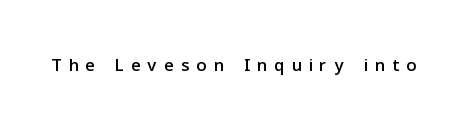
{"italic": "no", "underline": "no", "letter_spacing": "wide", "letter_spacing_em": 0.3, "glyph_px": 25}
